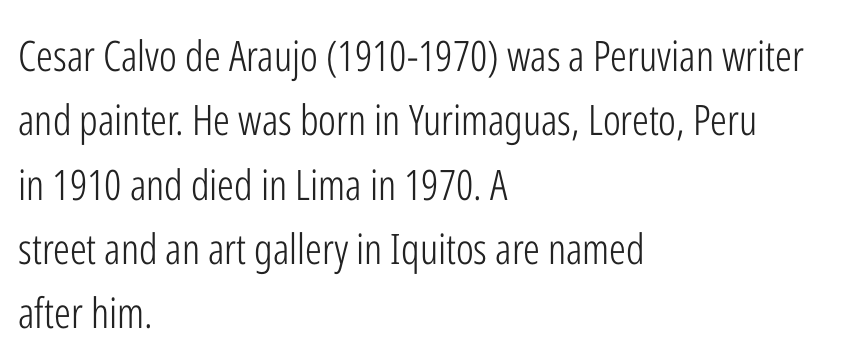
Q: Is the text bold? A: No.
Q: Is the text italic (slanted)? A: No, it is upright.
Q: Is the typeface a serif or a sans-serif typeface? A: Sans-serif.
Q: Is the text underlined? A: No.
Q: How is the paragraph aligned? A: Left-aligned.
Q: Is the spacing between letters normal or unusually wide? A: Normal.
Q: Is the spacing between lines tight, normal or loose? A: Normal.
Q: Width (condensed, normal, or wide)? A: Condensed.
Q: Stroke contrast? A: Low.
Q: x-height? A: Medium.
Q: Monospaced? A: No.
